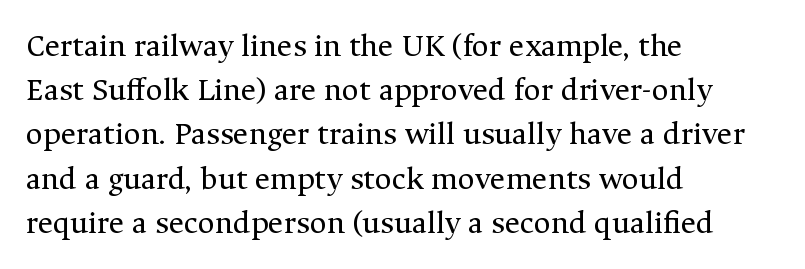
The image shows 33 px regular-weight serif type, upright; set left-aligned, normal line spacing (1.34x), normal letter spacing, not underlined; medium stroke contrast and a medium x-height.
